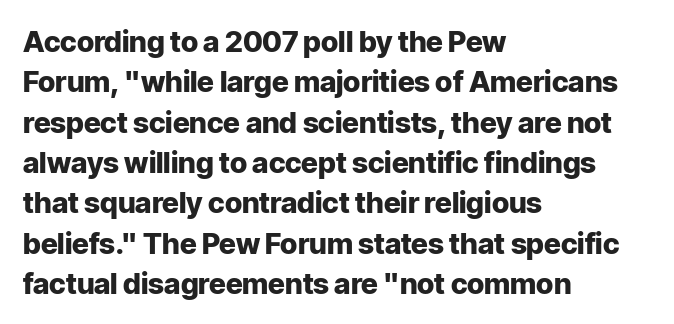
{"serif": "no", "italic": "no", "bold": "yes", "weight": "heavy", "width": "normal", "stroke_contrast": "low", "x_height": "medium", "monospaced": "no", "underline": "no", "align": "left", "line_spacing": "normal", "line_spacing_ratio": 1.39, "letter_spacing": "normal", "letter_spacing_em": 0.0, "glyph_px": 29}
